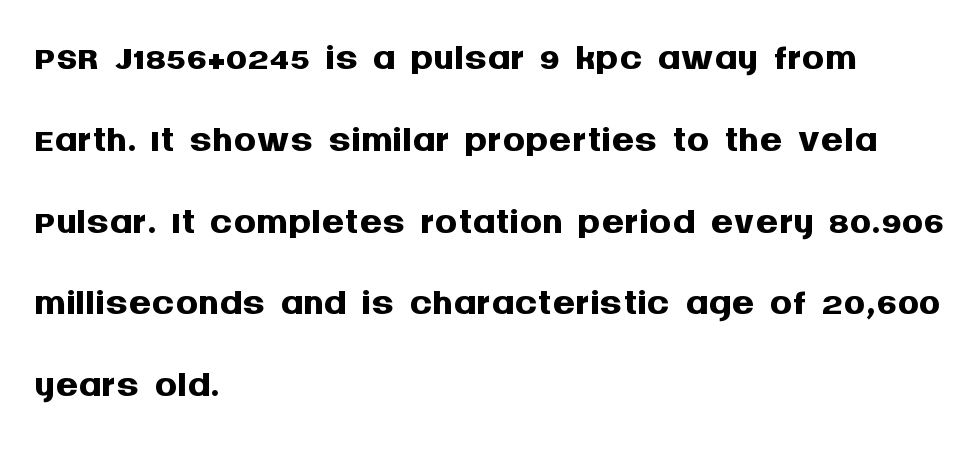
{"serif": "no", "italic": "no", "bold": "yes", "weight": "semibold", "width": "normal", "stroke_contrast": "medium", "x_height": "large", "monospaced": "no", "underline": "no", "align": "left", "line_spacing": "normal", "line_spacing_ratio": 1.46, "letter_spacing": "normal", "letter_spacing_em": 0.0, "glyph_px": 56}
